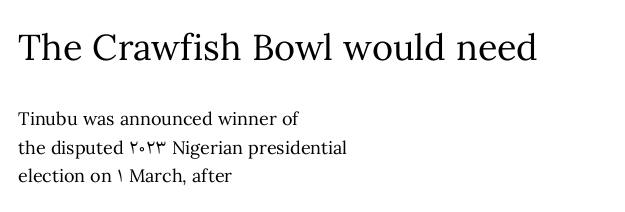
{"italic": "no", "bold": "no", "weight": "regular", "width": "normal", "stroke_contrast": "medium", "x_height": "medium", "monospaced": "no", "underline": "no", "align": "left", "line_spacing": "normal", "line_spacing_ratio": 1.59, "letter_spacing": "normal", "letter_spacing_em": 0.0, "larger_block": "first", "size_ratio": 2.0, "glyph_px": 36}
